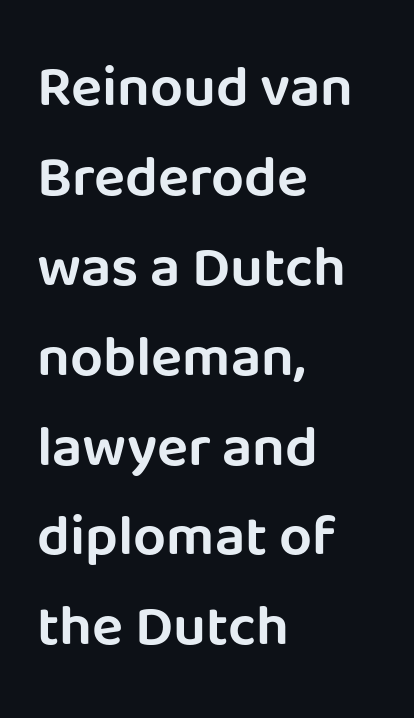
The image shows 58 px sans-serif type, upright; set left-aligned, normal line spacing (1.55x), normal letter spacing, not underlined; low stroke contrast and a large x-height.
